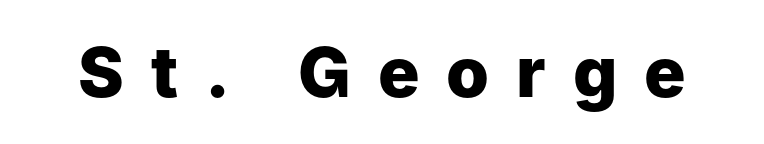
Q: Is the text bold? A: Yes.
Q: Is the text italic (slanted)? A: No, it is upright.
Q: Is the typeface a serif or a sans-serif typeface? A: Sans-serif.
Q: Is the text underlined? A: No.
Q: Is the spacing between letters normal or unusually wide? A: Unusually wide.
Q: Width (condensed, normal, or wide)? A: Normal.
Q: Stroke contrast? A: Low.
Q: x-height? A: Medium.
Q: Monospaced? A: No.
